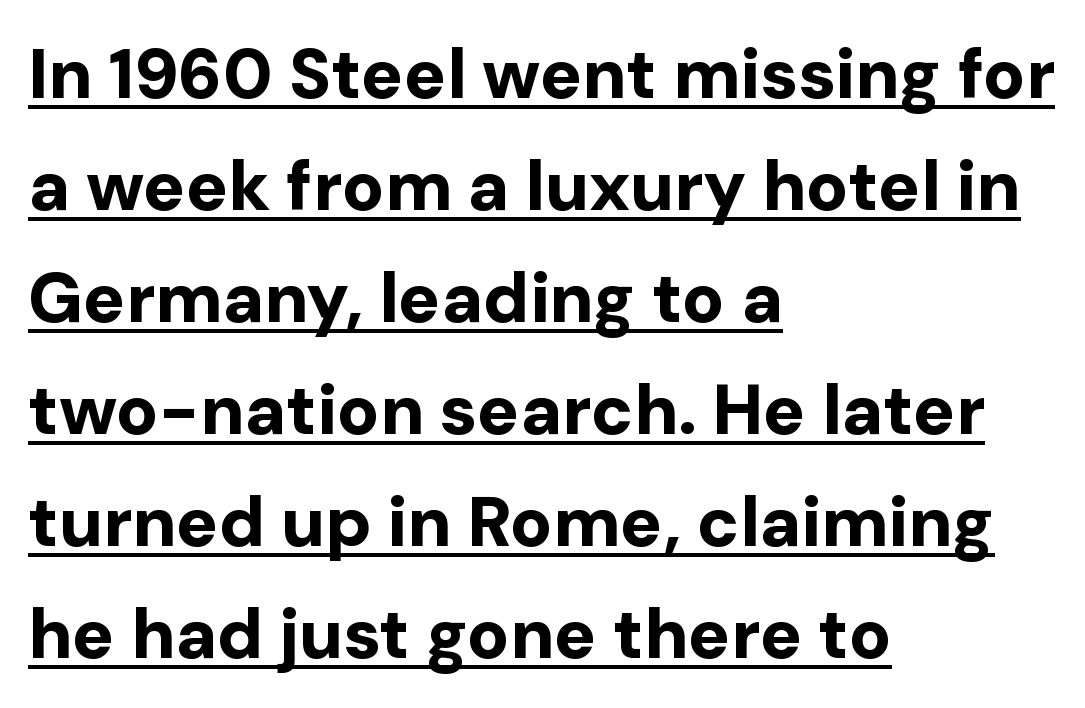
Q: Is the text bold? A: Yes.
Q: Is the text italic (slanted)? A: No, it is upright.
Q: Is the typeface a serif or a sans-serif typeface? A: Sans-serif.
Q: Is the text underlined? A: Yes.
Q: How is the paragraph aligned? A: Left-aligned.
Q: Is the spacing between letters normal or unusually wide? A: Normal.
Q: Is the spacing between lines tight, normal or loose? A: Normal.
Q: Width (condensed, normal, or wide)? A: Normal.
Q: Stroke contrast? A: Low.
Q: x-height? A: Medium.
Q: Monospaced? A: No.
